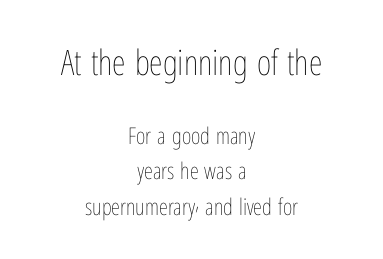
Q: Is the text bold? A: No.
Q: Is the text italic (slanted)? A: No, it is upright.
Q: Is the text underlined? A: No.
Q: How is the paragraph aligned? A: Centered.
Q: Is the spacing between letters normal or unusually wide? A: Normal.
Q: Is the spacing between lines tight, normal or loose? A: Normal.
Q: Which block of text is set in a larger size, the first (top) or the second (bottom)? A: The first (top) one.
Q: Width (condensed, normal, or wide)? A: Condensed.
Q: Stroke contrast? A: Low.
Q: x-height? A: Medium.
Q: Monospaced? A: No.
